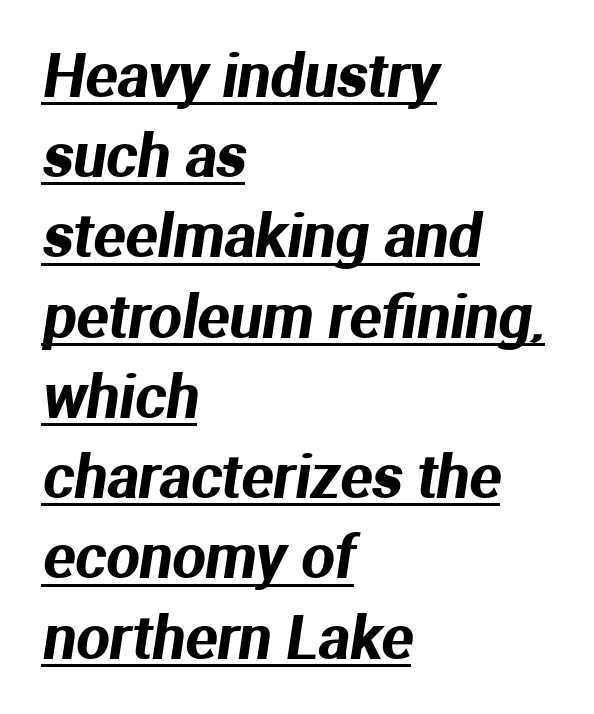
Horizontal bands of white between lines are of average thickness. The passage shown is underscored from start to finish. Proportional: the letters do not fall into vertical columns. How are the letters spaced? Ordinarily, with no added tracking. Compared with a centered layout, this one pins lines to the left instead. The font family rendered here belongs to the sans-serif group.
